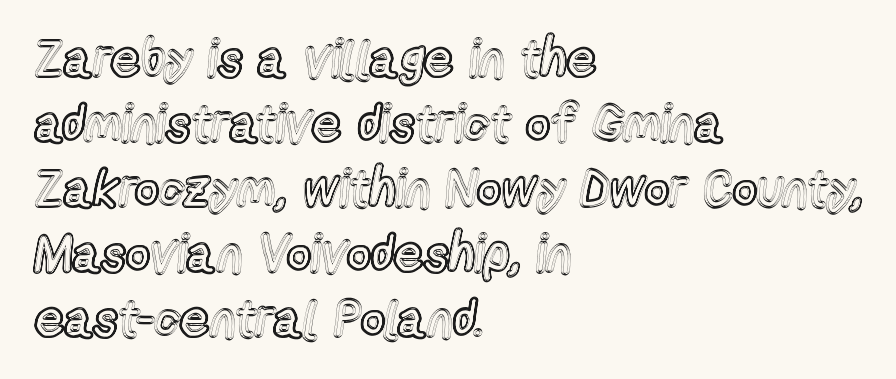
Varying glyph widths throughout — classic text-font behaviour. The passage shown has conventional tracking throughout. No word sits above an underline.
